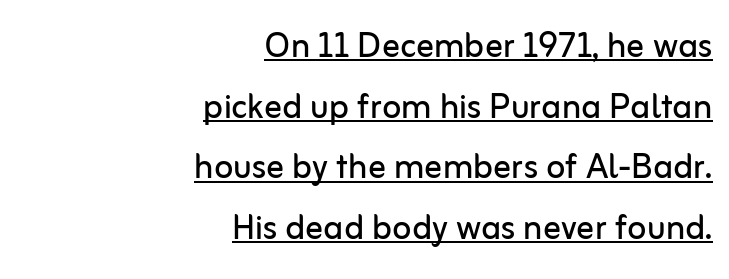
Q: Is the text bold? A: No.
Q: Is the text italic (slanted)? A: No, it is upright.
Q: Is the typeface a serif or a sans-serif typeface? A: Sans-serif.
Q: Is the text underlined? A: Yes.
Q: How is the paragraph aligned? A: Right-aligned.
Q: Is the spacing between letters normal or unusually wide? A: Normal.
Q: Is the spacing between lines tight, normal or loose? A: Normal.
Q: Width (condensed, normal, or wide)? A: Normal.
Q: Stroke contrast? A: Low.
Q: x-height? A: Medium.
Q: Monospaced? A: No.
